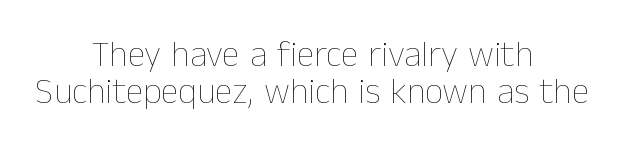
Heaviness? Minimal to ordinary, like unemphasized prose. Quick note: interline space is minimal. This sample has the flowing, uneven cadence of proportional lettering. The horizontal fit of the characters is conventional and even.
